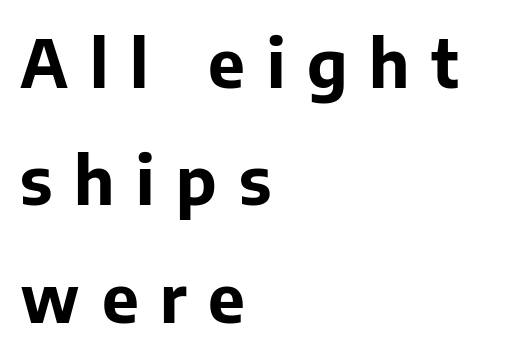
Q: Is the text bold? A: Yes.
Q: Is the text italic (slanted)? A: No, it is upright.
Q: Is the typeface a serif or a sans-serif typeface? A: Sans-serif.
Q: Is the text underlined? A: No.
Q: How is the paragraph aligned? A: Left-aligned.
Q: Is the spacing between letters normal or unusually wide? A: Unusually wide.
Q: Width (condensed, normal, or wide)? A: Normal.
Q: Stroke contrast? A: Low.
Q: x-height? A: Medium.
Q: Monospaced? A: No.
